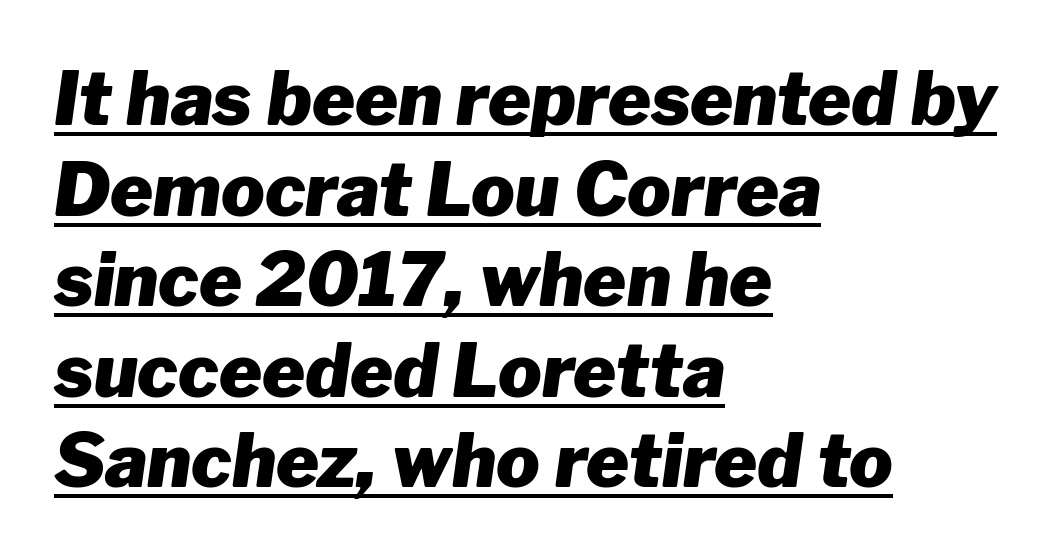
The image shows 73 px heavy type, italic (leaning right); set left-aligned, line spacing 1.24x, normal letter spacing, underlined; low stroke contrast and a medium x-height.
